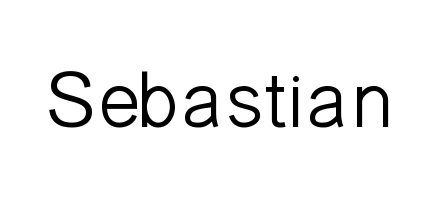
{"serif": "no", "italic": "no", "bold": "no", "weight": "light", "width": "normal", "stroke_contrast": "low", "x_height": "medium", "monospaced": "no", "underline": "no", "letter_spacing": "normal", "letter_spacing_em": 0.0, "glyph_px": 80}
